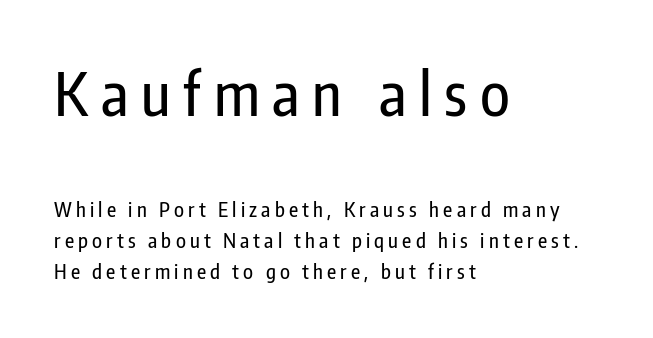
{"serif": "no", "italic": "no", "width": "condensed", "stroke_contrast": "low", "x_height": "medium", "monospaced": "no", "underline": "no", "align": "left", "line_spacing": "normal", "line_spacing_ratio": 1.56, "letter_spacing": "wide", "letter_spacing_em": 0.21, "larger_block": "first", "size_ratio": 3.0, "glyph_px": 60}
